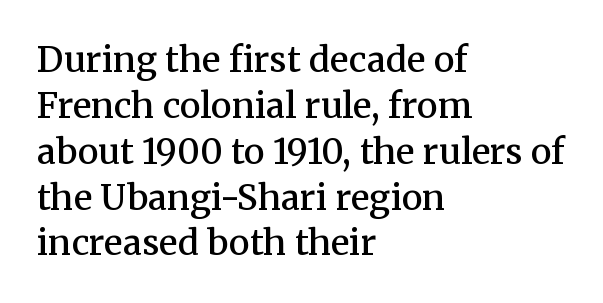
Q: Is the text bold? A: Semi-bold.
Q: Is the text italic (slanted)? A: No, it is upright.
Q: Is the typeface a serif or a sans-serif typeface? A: Serif.
Q: Is the text underlined? A: No.
Q: How is the paragraph aligned? A: Left-aligned.
Q: Is the spacing between letters normal or unusually wide? A: Normal.
Q: Is the spacing between lines tight, normal or loose? A: Normal.
Q: Width (condensed, normal, or wide)? A: Normal.
Q: Stroke contrast? A: Medium.
Q: x-height? A: Medium.
Q: Monospaced? A: No.
